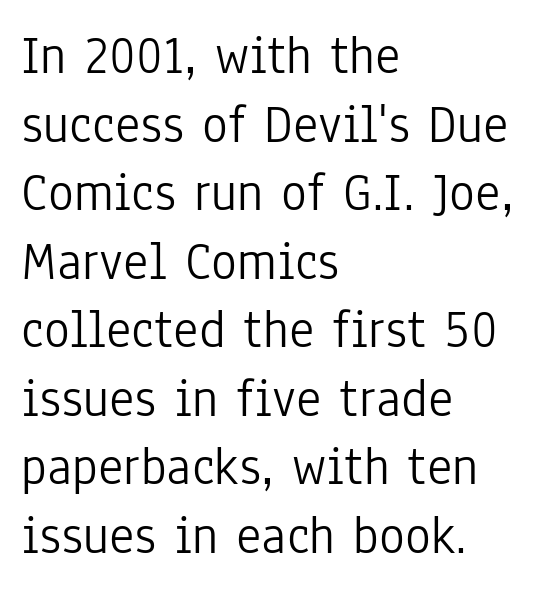
{"serif": "no", "italic": "no", "bold": "no", "weight": "light", "width": "condensed", "stroke_contrast": "low", "x_height": "medium", "monospaced": "no", "underline": "no", "align": "left", "line_spacing": "normal", "line_spacing_ratio": 1.27, "letter_spacing": "normal", "letter_spacing_em": 0.0, "glyph_px": 54}
